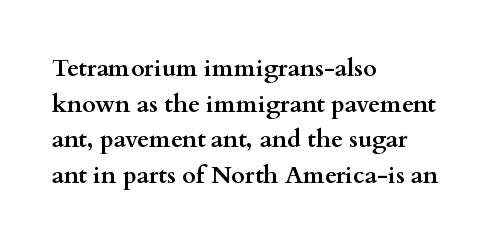
{"italic": "no", "bold": "yes", "underline": "no", "align": "left", "line_spacing": "normal", "line_spacing_ratio": 1.48, "letter_spacing": "normal", "letter_spacing_em": 0.0, "glyph_px": 24}
